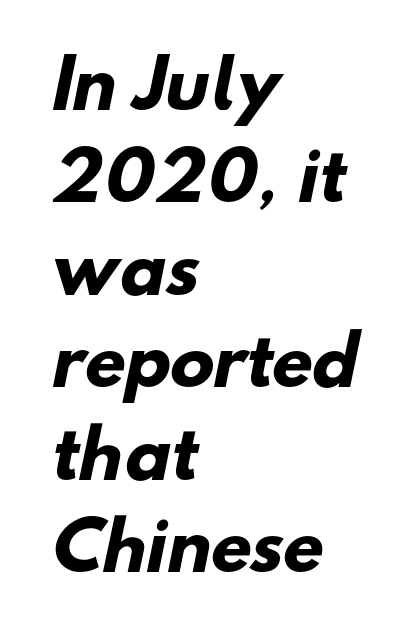
The image shows 66 px heavy sans-serif type; set left-aligned, normal line spacing (1.4x), normal letter spacing, not underlined; low stroke contrast and a small x-height.
